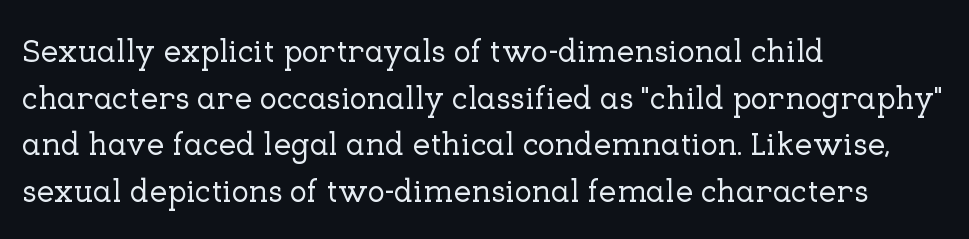
{"serif": "yes", "italic": "no", "width": "normal", "stroke_contrast": "low", "x_height": "medium", "monospaced": "no", "underline": "no", "align": "left", "line_spacing": "normal", "line_spacing_ratio": 1.46, "letter_spacing": "normal", "letter_spacing_em": 0.0, "glyph_px": 32}
